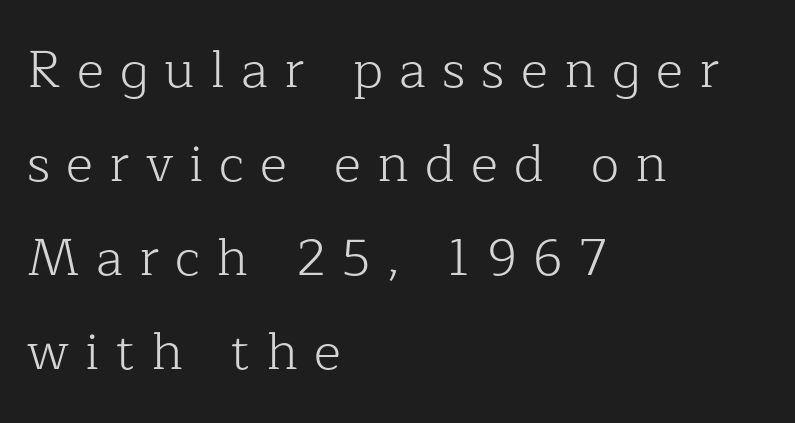
Q: Is the text bold? A: No.
Q: Is the text italic (slanted)? A: No, it is upright.
Q: Is the typeface a serif or a sans-serif typeface? A: Serif.
Q: Is the text underlined? A: No.
Q: How is the paragraph aligned? A: Left-aligned.
Q: Is the spacing between letters normal or unusually wide? A: Unusually wide.
Q: Width (condensed, normal, or wide)? A: Normal.
Q: Stroke contrast? A: Low.
Q: x-height? A: Medium.
Q: Monospaced? A: No.
